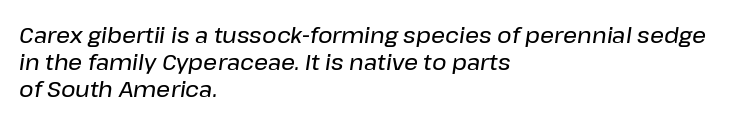
{"italic": "yes", "lean": "right", "slant_degrees": 8, "underline": "no", "align": "left", "line_spacing_ratio": 1.23, "letter_spacing": "normal", "letter_spacing_em": 0.0, "glyph_px": 22}
